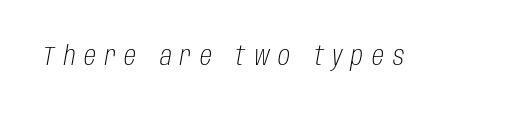
Q: Is the text bold? A: No.
Q: Is the text italic (slanted)? A: Yes, it leans right by about 10 degrees.
Q: Is the text underlined? A: No.
Q: Is the spacing between letters normal or unusually wide? A: Unusually wide.
